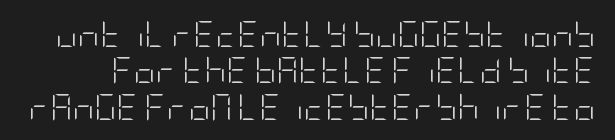
Q: Is the text bold? A: No.
Q: Is the text italic (slanted)? A: No, it is upright.
Q: Is the text underlined? A: No.
Q: Is the spacing between letters normal or unusually wide? A: Normal.
Q: Is the spacing between lines tight, normal or loose? A: Normal.
